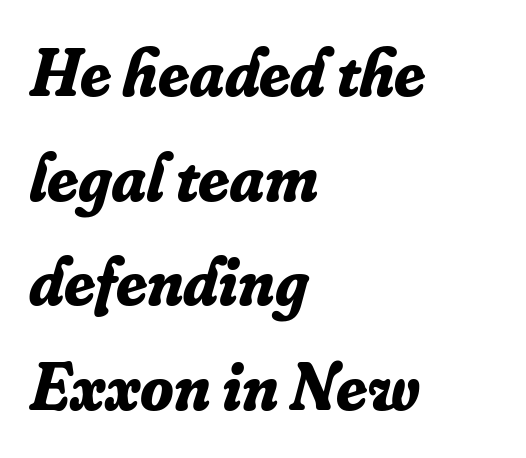
The image shows 68 px bold serif type, italic (leaning right); set left-aligned, normal line spacing (1.54x), normal letter spacing, not underlined; low stroke contrast and a small x-height.
